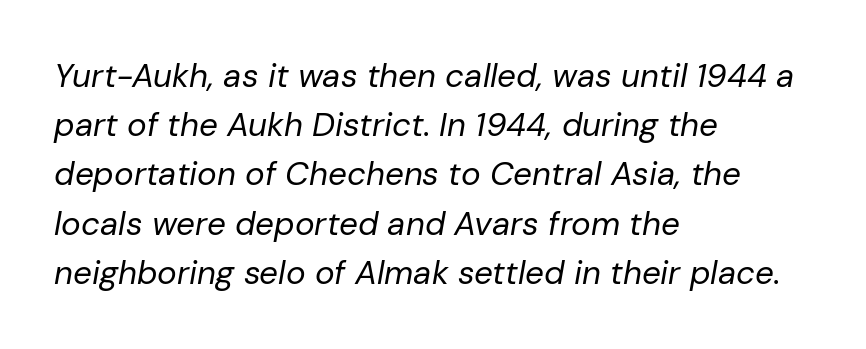
Q: Is the text bold? A: No.
Q: Is the text italic (slanted)? A: Yes, it leans right by about 10 degrees.
Q: Is the text underlined? A: No.
Q: How is the paragraph aligned? A: Left-aligned.
Q: Is the spacing between letters normal or unusually wide? A: Normal.
Q: Is the spacing between lines tight, normal or loose? A: Normal.
Q: Width (condensed, normal, or wide)? A: Normal.
Q: Stroke contrast? A: Low.
Q: x-height? A: Medium.
Q: Monospaced? A: No.
